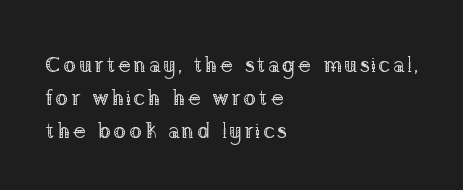
The image shows 22 px text type, upright; set left-aligned, normal line spacing (1.5x), not underlined.
